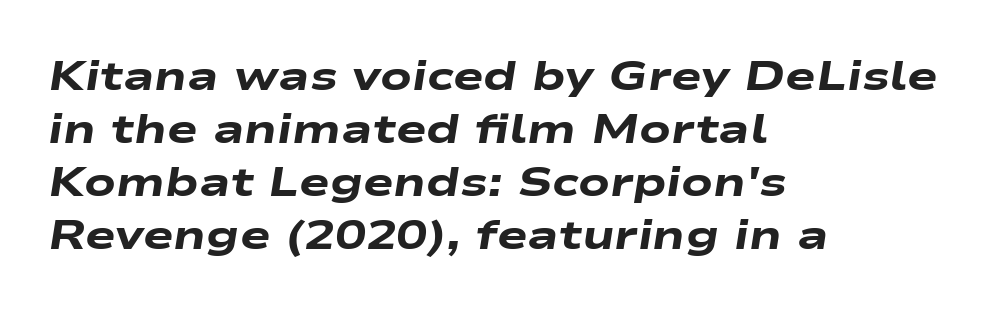
{"italic": "yes", "lean": "right", "slant_degrees": 9, "bold": "yes", "weight": "heavy", "width": "wide", "stroke_contrast": "low", "x_height": "medium", "monospaced": "no", "underline": "no", "align": "left", "line_spacing": "normal", "line_spacing_ratio": 1.29, "letter_spacing": "normal", "letter_spacing_em": 0.0, "glyph_px": 41}
